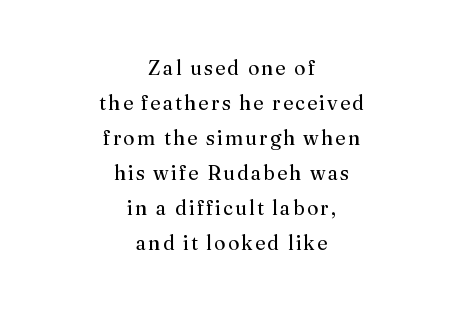
Q: Is the text bold? A: No.
Q: Is the text italic (slanted)? A: No, it is upright.
Q: Is the text underlined? A: No.
Q: How is the paragraph aligned? A: Centered.
